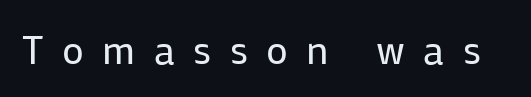
You could only call the tracking loose — the letters float apart. Note: no serifs on the glyphs. The letters stand upright; this is a roman face. The rendering uses natural spacing where letterforms have individual widths. Counters stay open thanks to moderate or lighter strokes. Just letters on the line, the space beneath them empty.
